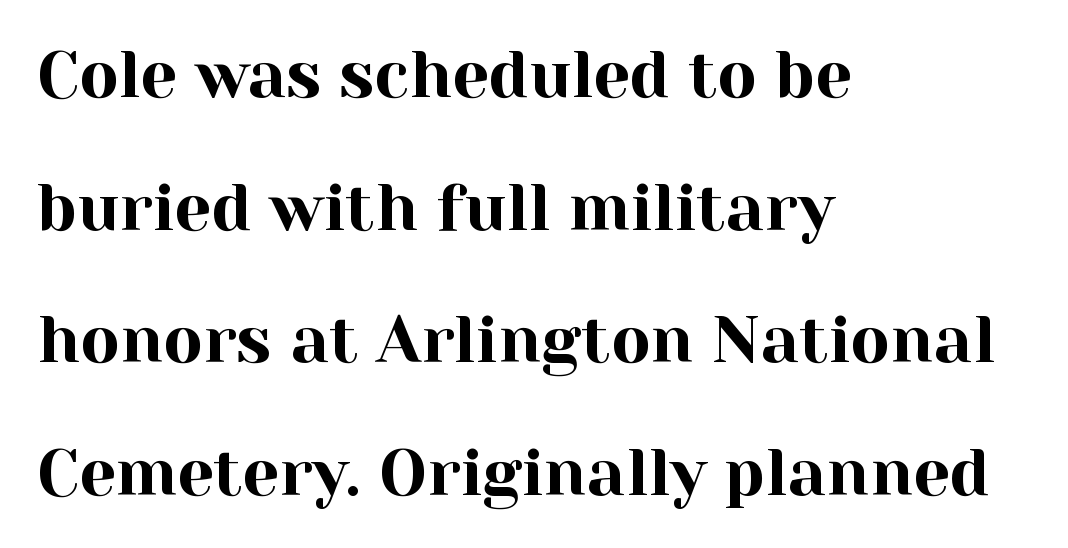
{"serif": "yes", "italic": "no", "width": "normal", "x_height": "medium", "monospaced": "no", "underline": "no", "align": "left", "line_spacing": "loose", "line_spacing_ratio": 2.04, "letter_spacing": "normal", "letter_spacing_em": 0.0, "glyph_px": 65}
